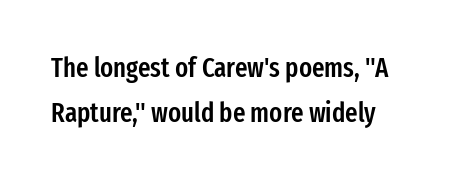
Q: Is the text bold? A: Semi-bold.
Q: Is the text italic (slanted)? A: No, it is upright.
Q: Is the text underlined? A: No.
Q: Is the spacing between letters normal or unusually wide? A: Normal.
Q: Is the spacing between lines tight, normal or loose? A: Normal.
